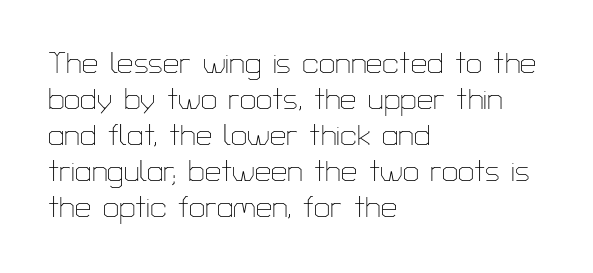
The image shows 29 px thin sans-serif type, upright; set left-aligned, line spacing 1.24x, normal letter spacing, not underlined; low stroke contrast and a medium x-height.
